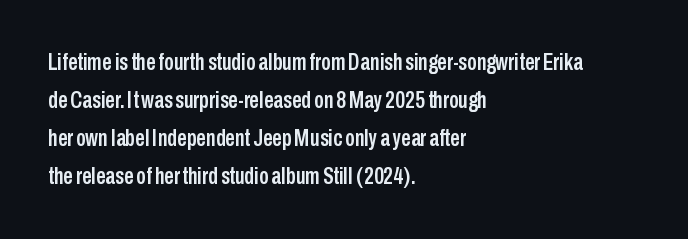
The image shows 24 px text type, upright; set left-aligned, normal line spacing (1.59x), normal letter spacing, not underlined.
